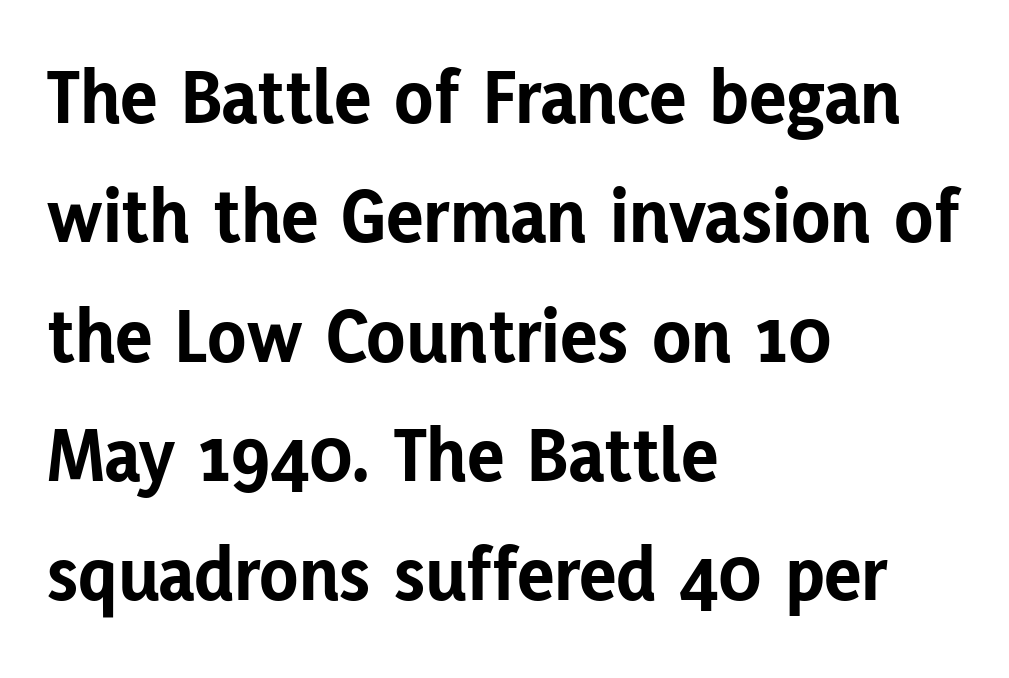
What weight is shown? A full bold with thick strokes. The glyphs in this specimen are sans serif. Spacing verdict: proportional, widths tailored to each character. Nobody touched the tracking dial on this one. A classic flush-left, rag-right setting is used for this passage.
